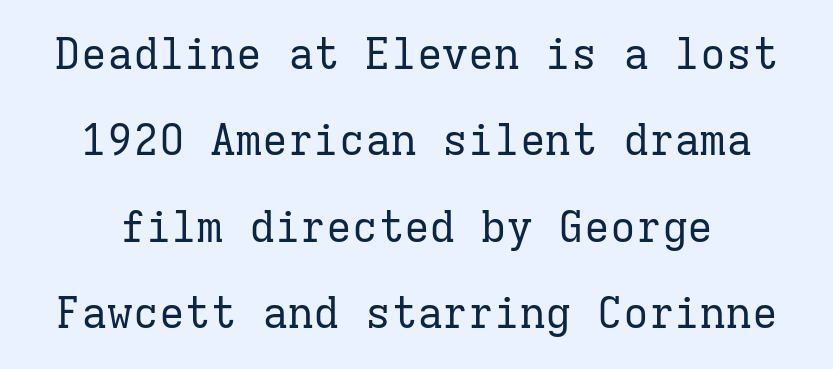
{"serif": "yes", "italic": "no", "bold": "no", "weight": "regular", "width": "normal", "stroke_contrast": "low", "x_height": "medium", "monospaced": "yes", "underline": "no", "line_spacing": "loose", "line_spacing_ratio": 2.01, "letter_spacing": "normal", "letter_spacing_em": 0.0, "glyph_px": 43}
